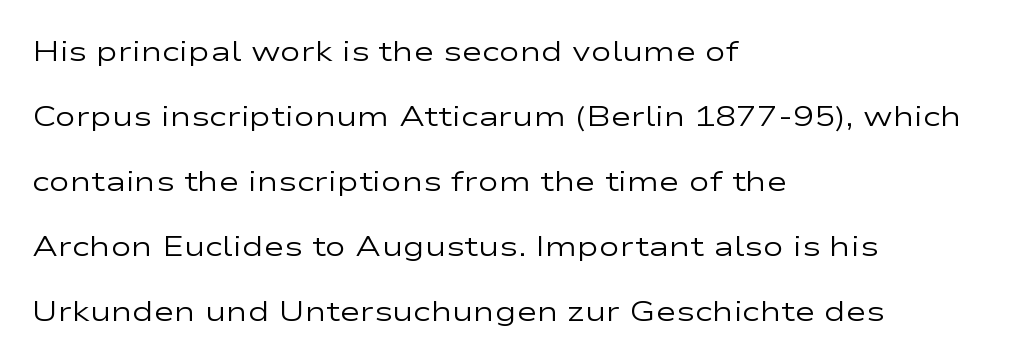
The image shows 28 px regular-weight, wide sans-serif type, upright; set left-aligned, loose line spacing (2.32x), normal letter spacing, not underlined; low stroke contrast and a medium x-height.
